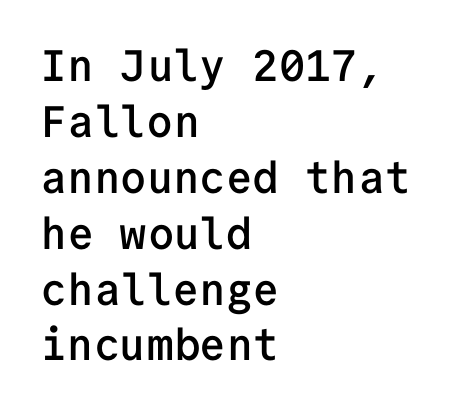
This rendering features lettering with no underline. It's the straight-up-and-down kind of type. A normal amount of white space separates one row of letters from the next. Observe the ordinary spacing: letters are neighbours, not strangers.
